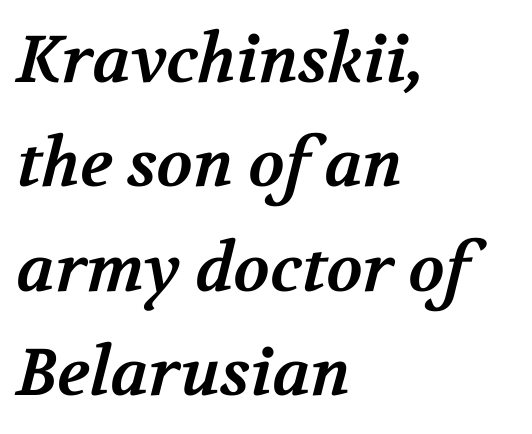
One-word summary of the alignment: left. Successive baselines arrive at the customary interval. Plain, unruled lines of type. Short note: letters normally spaced. The letters advance in unequal steps, a hallmark of proportional type. A full-strength bold gives these letters their thick strokes.
